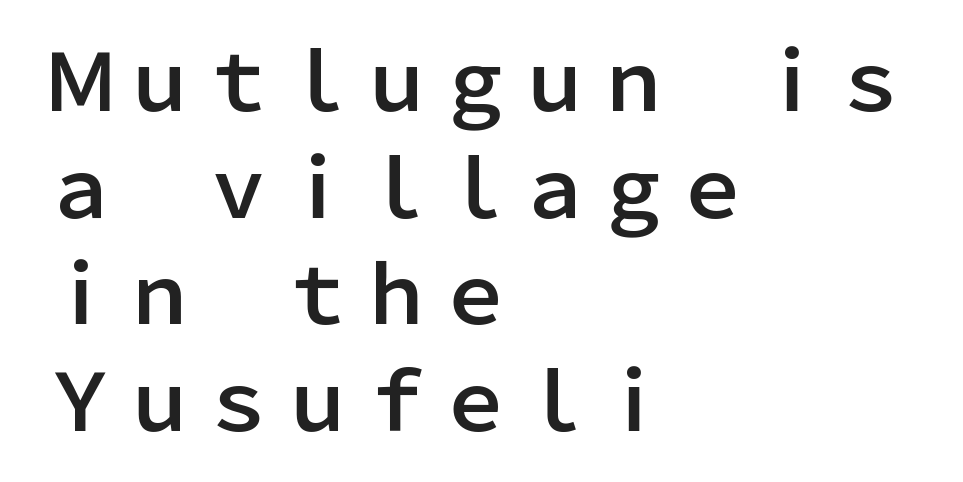
The image shows 79 px sans-serif type, upright; set left-aligned, normal line spacing (1.35x), normal letter spacing, not underlined; low stroke contrast and a medium x-height.
